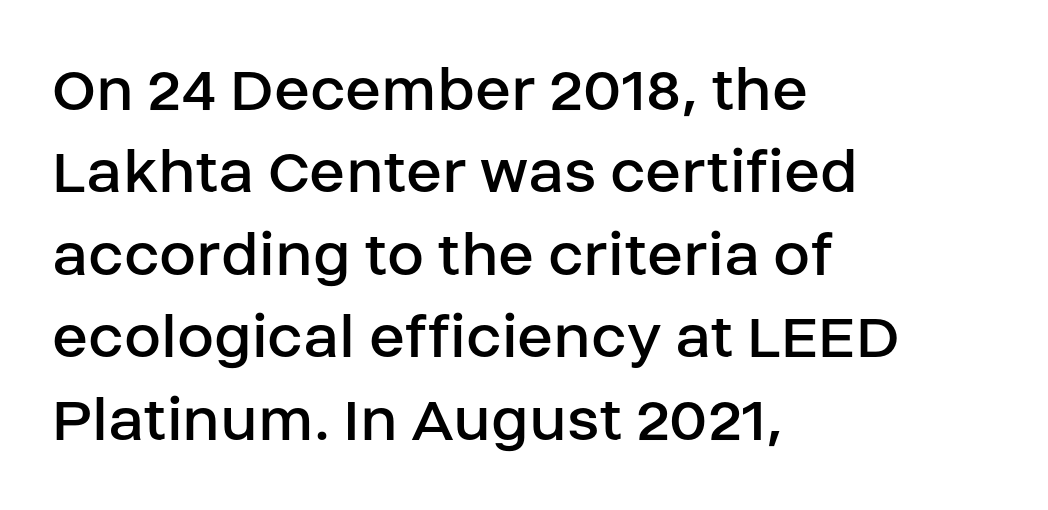
The image shows 67 px regular-weight sans-serif type, upright; set left-aligned, line spacing 1.23x, normal letter spacing, not underlined; low stroke contrast and a large x-height.
